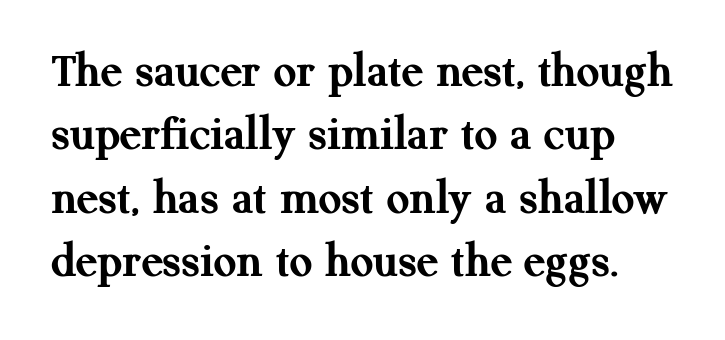
Q: Is the text bold? A: Yes.
Q: Is the text italic (slanted)? A: No, it is upright.
Q: Is the typeface a serif or a sans-serif typeface? A: Serif.
Q: Is the text underlined? A: No.
Q: Is the spacing between letters normal or unusually wide? A: Normal.
Q: Is the spacing between lines tight, normal or loose? A: Normal.
Q: Width (condensed, normal, or wide)? A: Normal.
Q: Stroke contrast? A: Medium.
Q: x-height? A: Medium.
Q: Monospaced? A: No.
